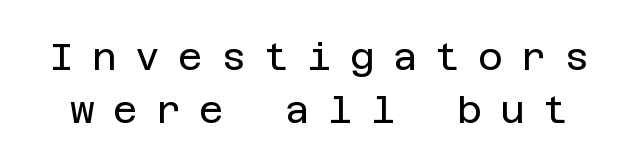
{"serif": "no", "italic": "no", "bold": "no", "weight": "regular", "width": "normal", "stroke_contrast": "low", "x_height": "large", "underline": "no", "line_spacing": "normal", "line_spacing_ratio": 1.4, "letter_spacing": "wide", "letter_spacing_em": 0.48, "glyph_px": 38}
